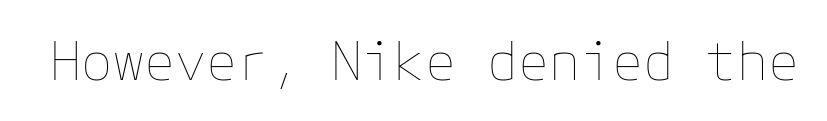
Words appear dense and cohesive because spacing is normal. A clean baseline with only descenders dipping below it. The letters look calm and open, with moderate or lighter stems. Designer's note — italics off, roman on.
